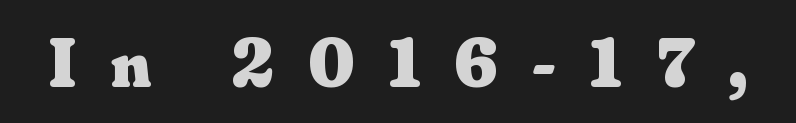
A bare baseline throughout the passage. The specimen reads as upright at a glance. Its strokes are broad and dark, the hallmark of bold type. You could not count columns in this text — the font is proportionally spaced.
